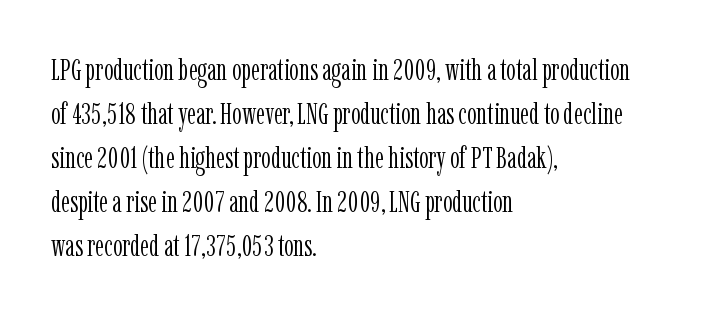
Underlining? Definitely not there. These lines stack with their left ends in a neat column. Spacing between characters is what you'd get straight out of the box. These lines are rendered in a variable-pitch font. Stroke thickness stays within the range of a standard reading face or lighter.
